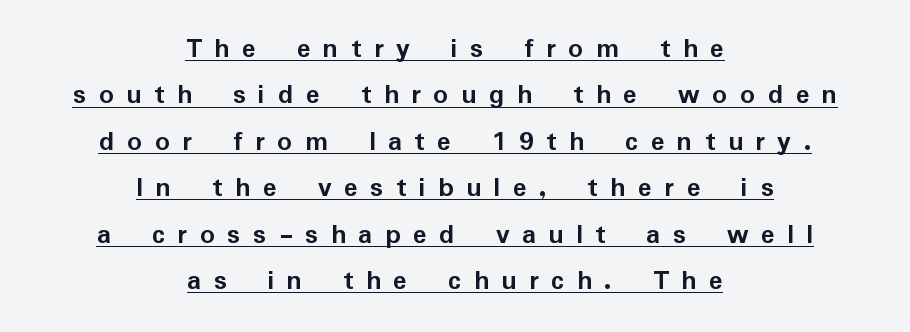
{"serif": "no", "italic": "no", "bold": "yes", "weight": "semibold", "width": "normal", "stroke_contrast": "low", "x_height": "medium", "monospaced": "no", "underline": "yes", "align": "center", "line_spacing": "normal", "line_spacing_ratio": 1.6, "letter_spacing": "wide", "letter_spacing_em": 0.43, "glyph_px": 29}
